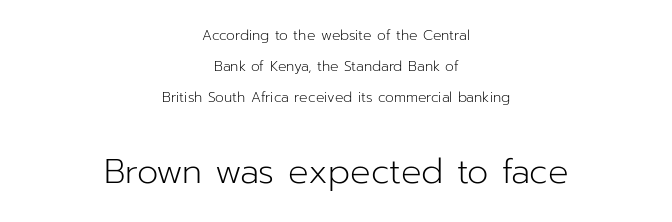
{"serif": "no", "italic": "no", "bold": "no", "weight": "light", "width": "normal", "stroke_contrast": "low", "x_height": "medium", "monospaced": "no", "underline": "no", "align": "center", "line_spacing": "loose", "line_spacing_ratio": 2.23, "letter_spacing": "normal", "letter_spacing_em": 0.0, "larger_block": "second", "size_ratio": 2.43, "glyph_px": 34}
